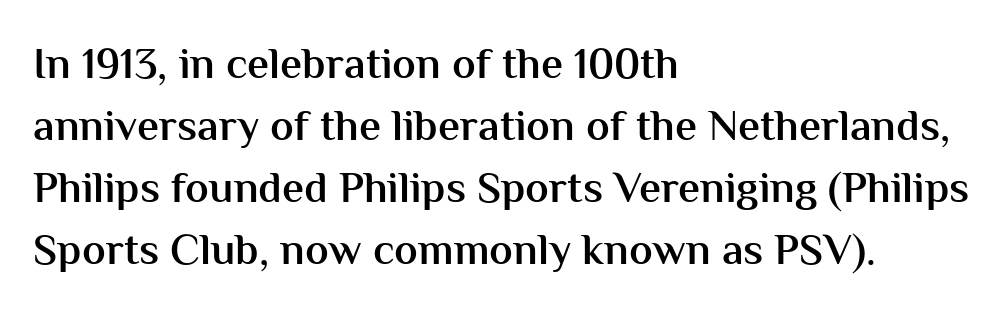
Q: Is the text bold? A: Semi-bold.
Q: Is the text italic (slanted)? A: No, it is upright.
Q: Is the typeface a serif or a sans-serif typeface? A: Sans-serif.
Q: Is the text underlined? A: No.
Q: How is the paragraph aligned? A: Left-aligned.
Q: Is the spacing between letters normal or unusually wide? A: Normal.
Q: Is the spacing between lines tight, normal or loose? A: Normal.
Q: Width (condensed, normal, or wide)? A: Normal.
Q: Stroke contrast? A: Medium.
Q: x-height? A: Medium.
Q: Monospaced? A: No.
